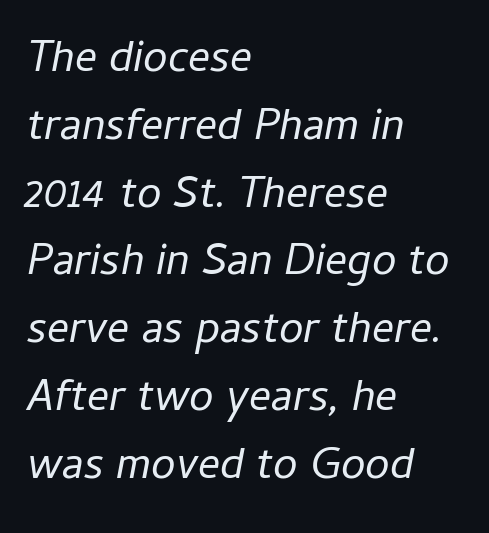
Layout note: lines flush left. It's the slanting kind of type. A typesetter would call this proportional, since set widths differ per character. Is this a heavy cut? Hardly; it is regular or lighter. Standard letterfit; no display-style spreading of the glyphs.
